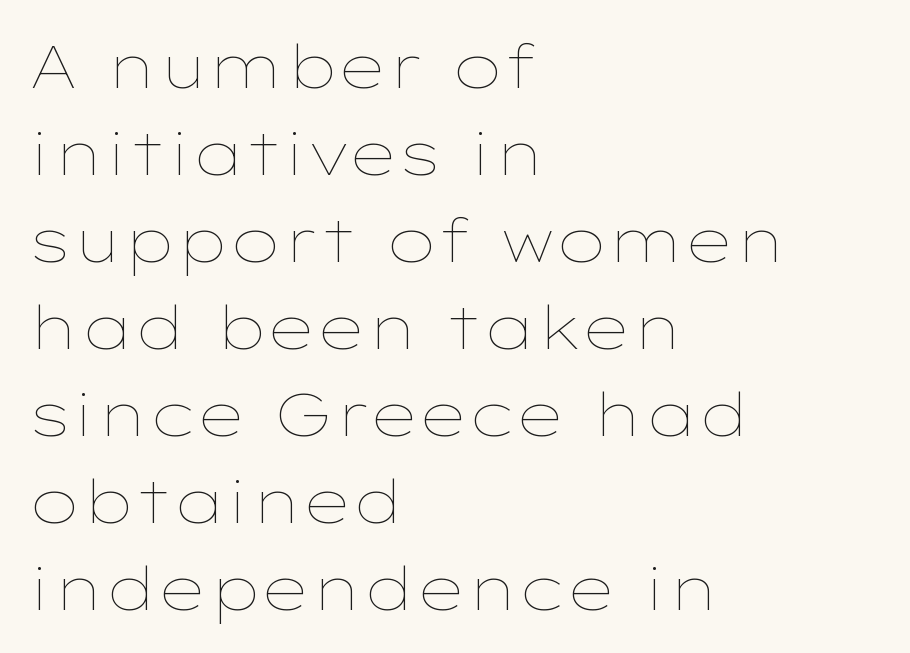
Q: Is the text bold? A: No.
Q: Is the text italic (slanted)? A: No, it is upright.
Q: Is the text underlined? A: No.
Q: How is the paragraph aligned? A: Left-aligned.
Q: Is the spacing between letters normal or unusually wide? A: Normal.
Q: Is the spacing between lines tight, normal or loose? A: Normal.
Q: Width (condensed, normal, or wide)? A: Wide.
Q: Stroke contrast? A: Low.
Q: x-height? A: Medium.
Q: Monospaced? A: No.
